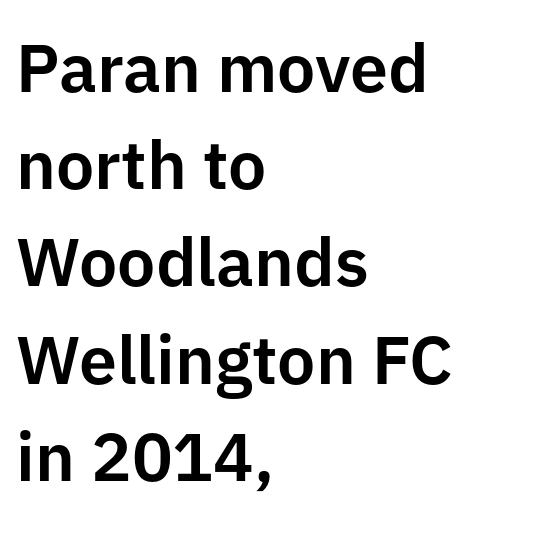
Lines of text with bare space underneath. Nope, not italic — everything's standing straight. Spacing verdict: proportional, widths tailored to each character. The passage shown has conventional tracking throughout.
